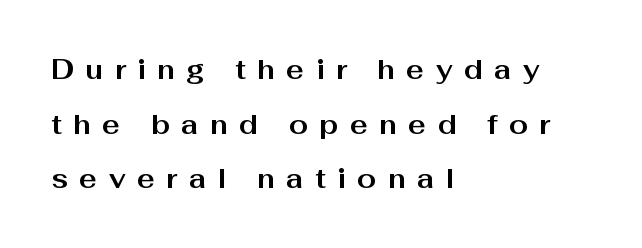
This sample trades compactness for vertical openness between lines. The font is running at its bold setting. The setting favours the left margin, as ordinary paragraphs usually do. Beneath every word, the page is bare. The letters are spread apart with noticeably loose tracking.
